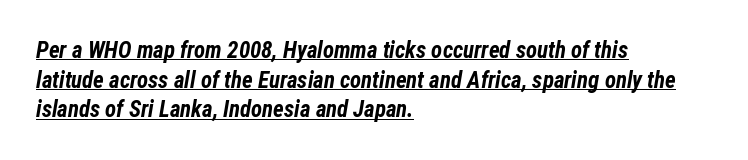
{"italic": "yes", "lean": "right", "slant_degrees": 12, "bold": "yes", "underline": "yes", "align": "left", "line_spacing": "normal", "line_spacing_ratio": 1.29, "letter_spacing": "normal", "letter_spacing_em": 0.0, "glyph_px": 23}
